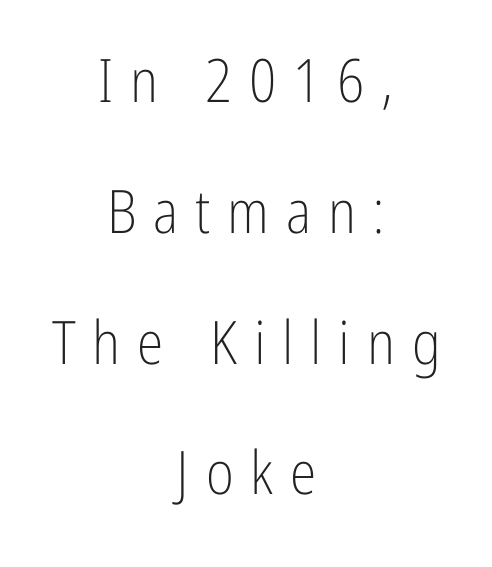
In terms of letterform style, serifs are entirely absent. This rendering widens character spacing well past its baseline value. The lettering holds an erect, upright posture throughout. The letters advance in unequal steps, a hallmark of proportional type. Horizontal bands of white between lines are thick stripes. The specimen omits any rule beneath the text block's lines.
